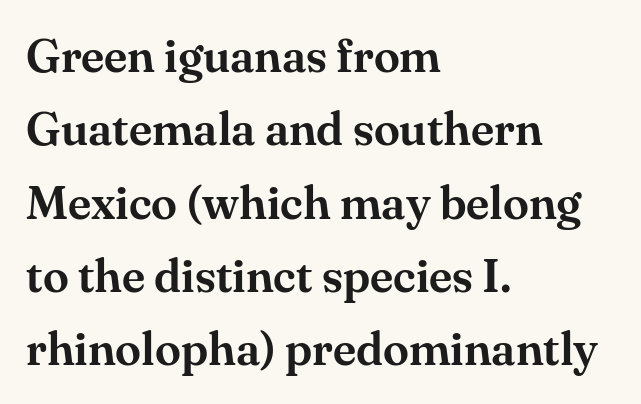
{"serif": "yes", "italic": "no", "width": "normal", "stroke_contrast": "medium", "x_height": "small", "monospaced": "no", "underline": "no", "align": "left", "line_spacing": "normal", "line_spacing_ratio": 1.56, "letter_spacing": "normal", "letter_spacing_em": 0.0, "glyph_px": 47}
